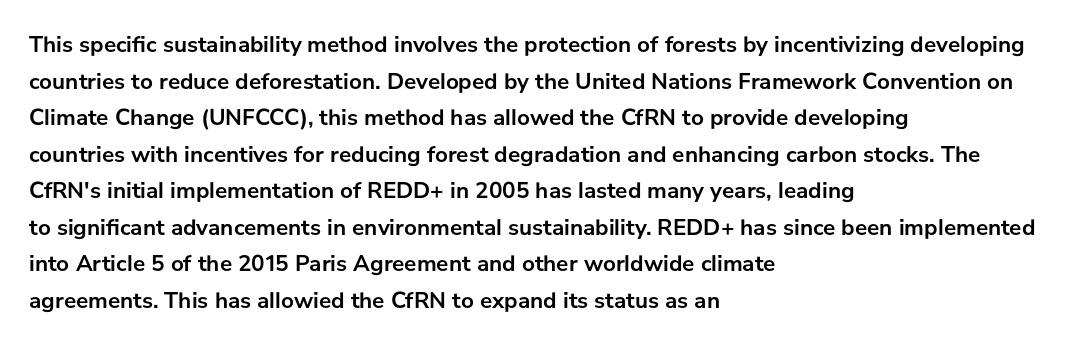
Visually the block forms a straight wall on the left and a jagged coastline on the right. The letters are bold, with thick, heavy strokes. The gap between lines stays unmarked. This sample keeps an unexceptional amount of space between lines. The horizontal fit of the characters is conventional and even. Vertical strokes here are truly vertical.
